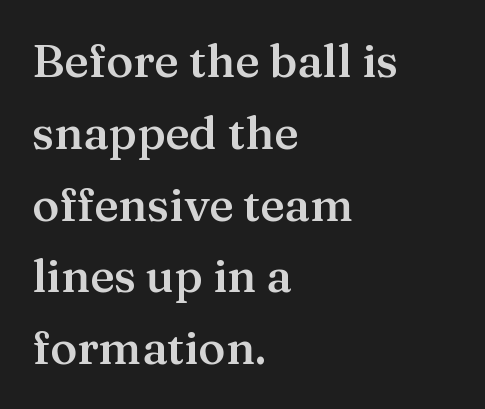
The passage shown stacks its lines at a standard gap. Regarding serifs, this sample has them. The font's upright variant was chosen for this text. Looks like regular typesetting: each glyph gets only the width it needs. Typographic density is moderately raised because the face is semibold.
